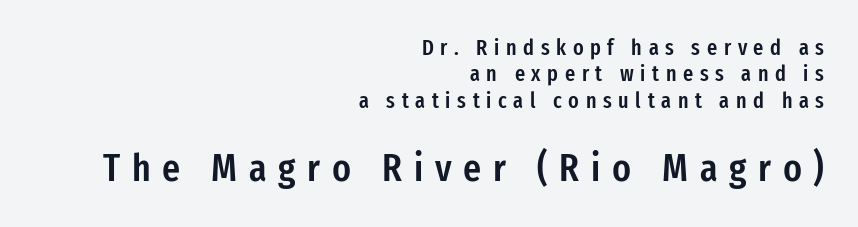
{"serif": "no", "italic": "no", "bold": "semi", "weight": "semibold", "width": "condensed", "stroke_contrast": "low", "x_height": "medium", "monospaced": "no", "underline": "no", "align": "right", "line_spacing_ratio": 1.2, "letter_spacing": "wide", "letter_spacing_em": 0.3, "larger_block": "second", "size_ratio": 1.77, "glyph_px": 39}
